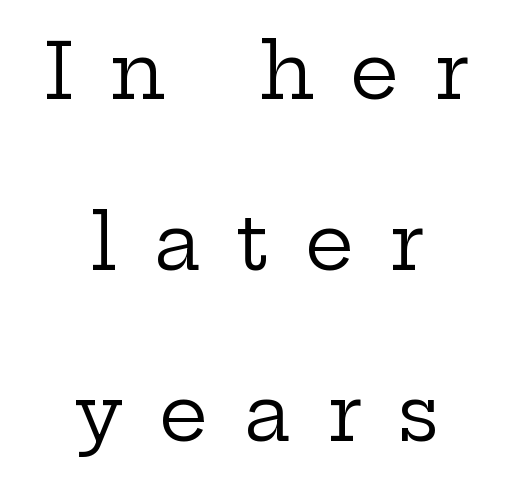
{"serif": "yes", "italic": "no", "bold": "no", "weight": "regular", "width": "wide", "stroke_contrast": "low", "x_height": "medium", "monospaced": "no", "underline": "no", "align": "center", "line_spacing": "loose", "line_spacing_ratio": 2.22, "letter_spacing": "wide", "letter_spacing_em": 0.46, "glyph_px": 77}
